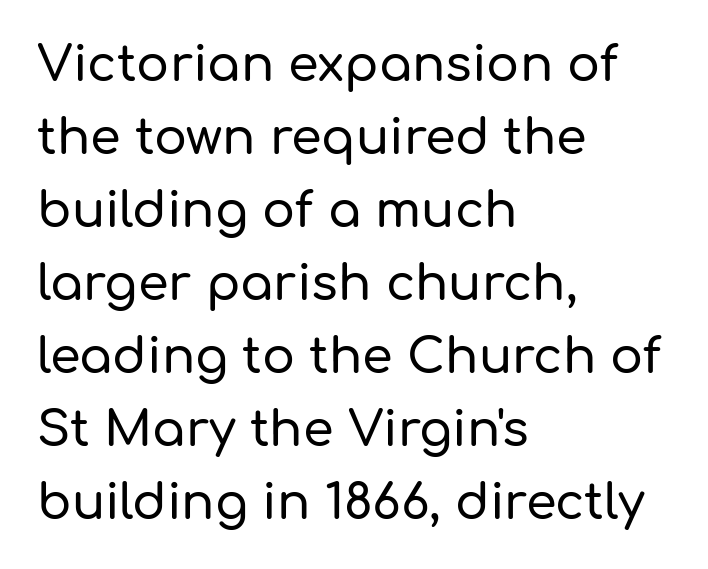
{"serif": "no", "italic": "no", "width": "normal", "stroke_contrast": "low", "x_height": "medium", "monospaced": "no", "underline": "no", "align": "left", "line_spacing": "normal", "line_spacing_ratio": 1.49, "letter_spacing": "normal", "letter_spacing_em": 0.0, "glyph_px": 49}
